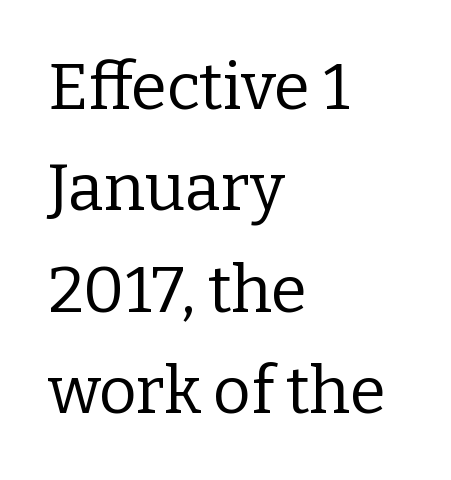
{"serif": "yes", "italic": "no", "bold": "no", "weight": "regular", "width": "normal", "stroke_contrast": "low", "x_height": "medium", "monospaced": "no", "underline": "no", "align": "left", "line_spacing": "normal", "line_spacing_ratio": 1.56, "letter_spacing": "normal", "letter_spacing_em": 0.0, "glyph_px": 65}
